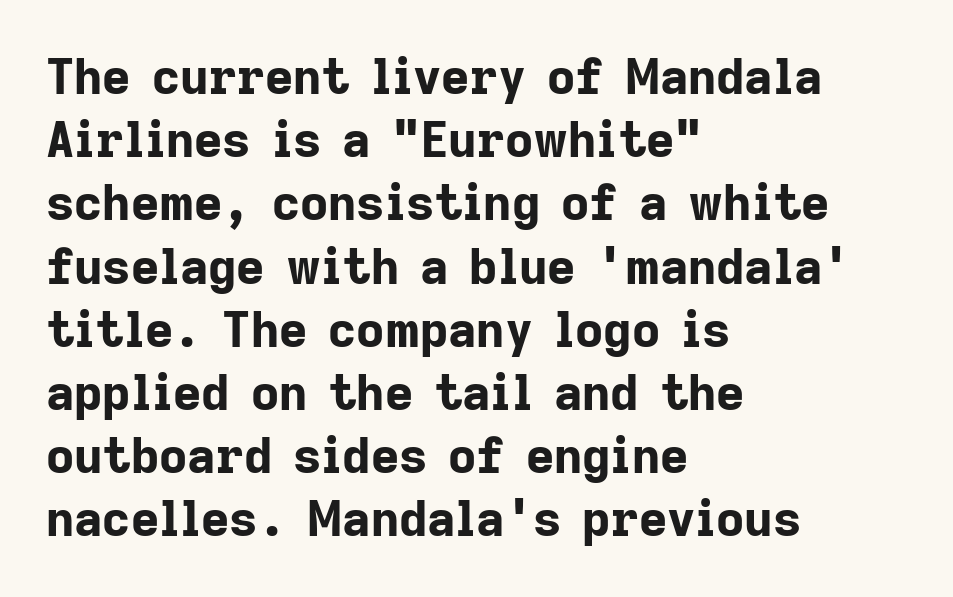
Plain, unruled lines of type. Is this a sans? Yes — the strokes have no serifs. Varying glyph widths throughout — classic text-font behaviour. Here the glyphs are tracked normally, forming tight word shapes. Alignment: flush left.
